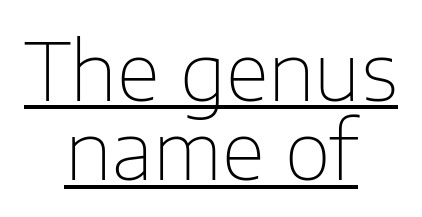
{"serif": "no", "italic": "no", "bold": "no", "weight": "thin", "width": "normal", "stroke_contrast": "low", "x_height": "medium", "monospaced": "no", "underline": "yes", "align": "center", "line_spacing": "tight", "line_spacing_ratio": 0.99, "letter_spacing": "normal", "letter_spacing_em": 0.0, "glyph_px": 80}
